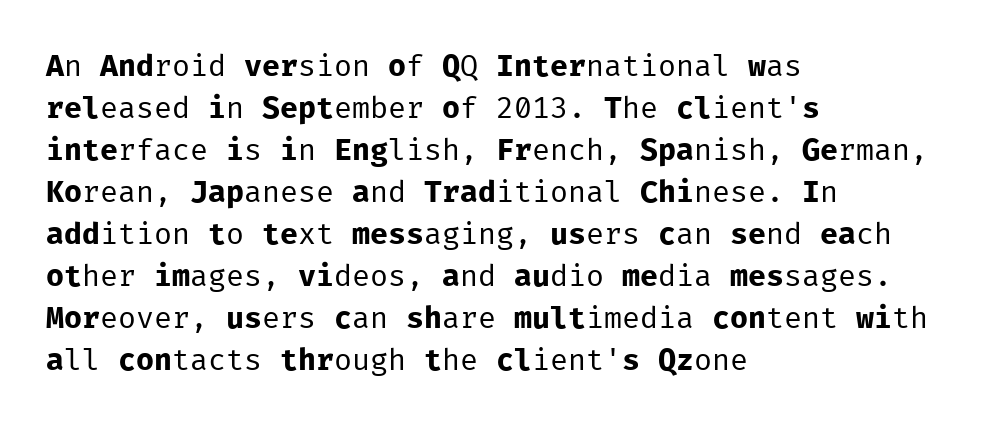
The image shows 30 px regular-weight sans-serif type, upright, monospaced; set left-aligned, normal line spacing (1.4x), normal letter spacing, not underlined; low stroke contrast and a medium x-height.
